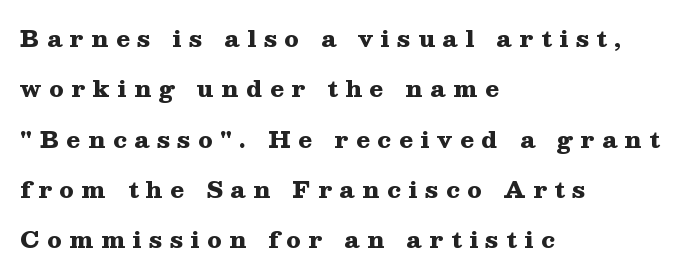
{"italic": "no", "bold": "yes", "underline": "no", "align": "left", "line_spacing": "loose", "line_spacing_ratio": 2.19, "letter_spacing": "wide", "letter_spacing_em": 0.33, "glyph_px": 23}
